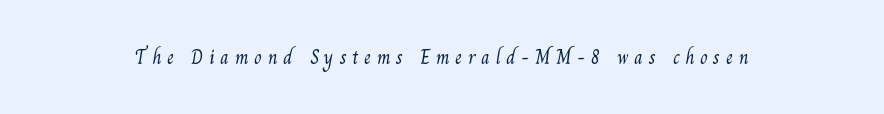
In terms of letterspacing, this is a distinctly airy, spread setting. This rendering features lettering with no underline. The font is comparable to plain body text, perhaps lighter.
